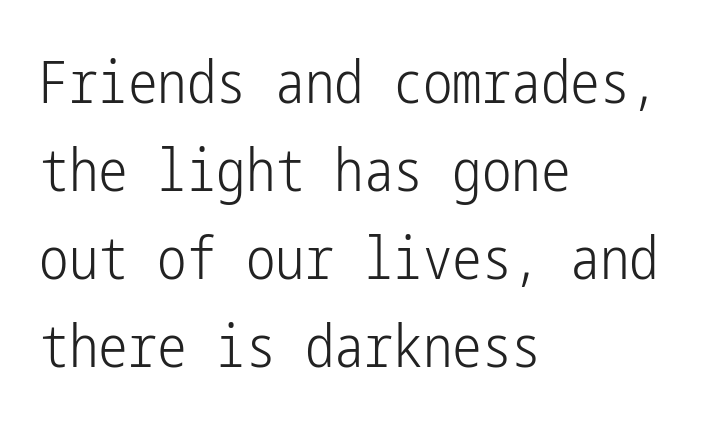
{"serif": "no", "italic": "no", "bold": "no", "weight": "light", "width": "condensed", "stroke_contrast": "low", "x_height": "medium", "underline": "no", "align": "left", "line_spacing": "normal", "line_spacing_ratio": 1.49, "letter_spacing": "normal", "letter_spacing_em": 0.0, "glyph_px": 59}
